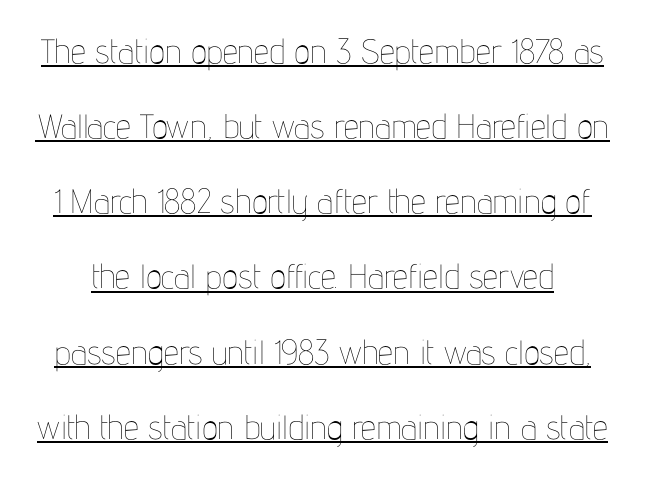
The weight would be labelled regular, book, light, or lighter still. Ascenders rise straight up at ninety degrees. These lines are rendered in a variable-pitch font. The rendering uses a large line-height, opening up the rows. In designer terms, the underline attribute is active on this setting. Glyph-to-glyph distance matches everyday printed text.
